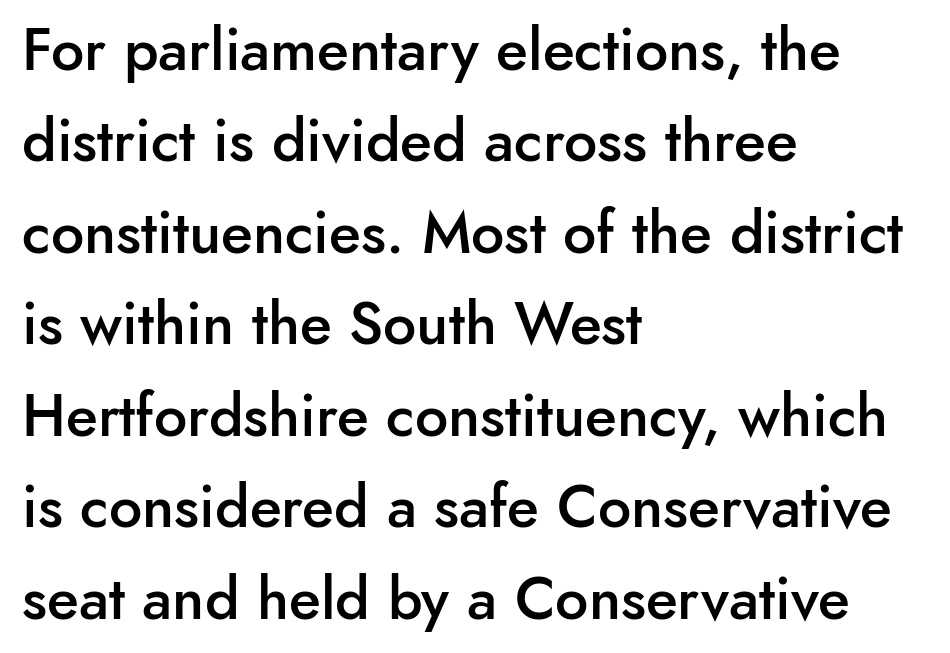
The image shows 59 px semibold sans-serif type, upright; set left-aligned, normal line spacing (1.55x), normal letter spacing, not underlined; low stroke contrast and a small x-height.
